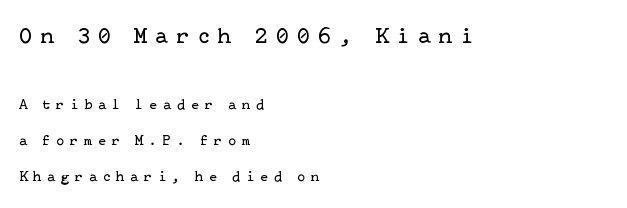
The image shows 23 px text type, upright; set left-aligned, loose line spacing (2.41x), unusually wide letter spacing (+0.37 em), not underlined; the first (top) block is 1.53x larger.
